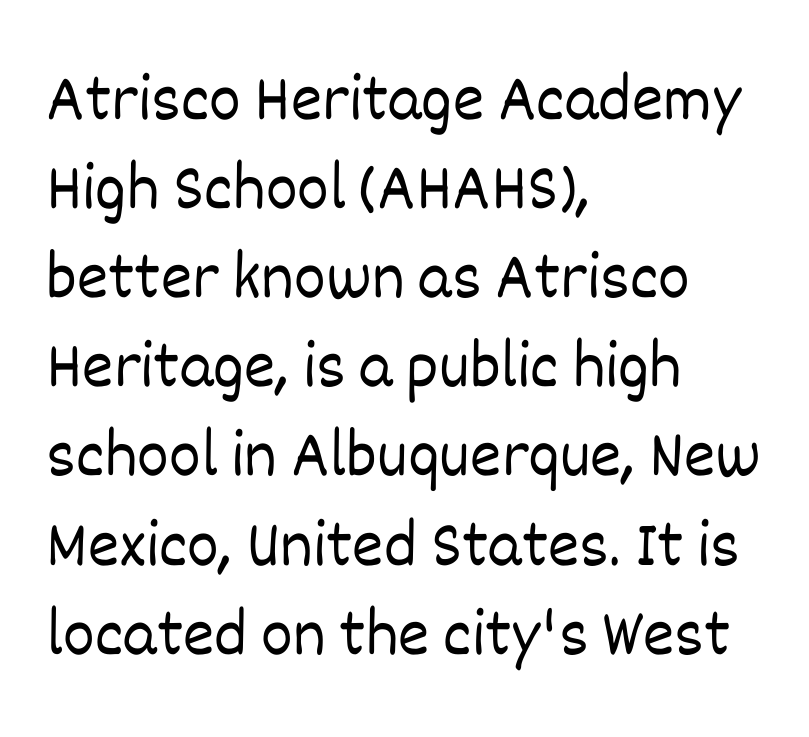
{"italic": "no", "bold": "no", "weight": "light", "width": "normal", "stroke_contrast": "low", "x_height": "large", "monospaced": "no", "underline": "no", "align": "left", "line_spacing": "normal", "line_spacing_ratio": 1.33, "letter_spacing": "normal", "letter_spacing_em": 0.0, "glyph_px": 67}
